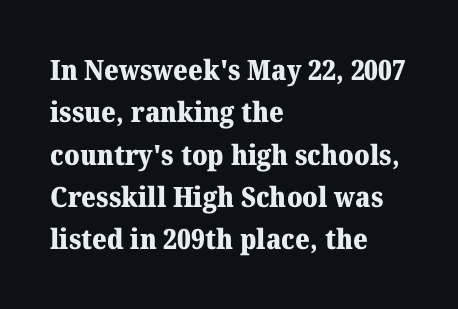
The image shows 28 px heavy serif type, upright; set left-aligned, normal line spacing (1.51x), normal letter spacing, not underlined; medium stroke contrast and a medium x-height.
